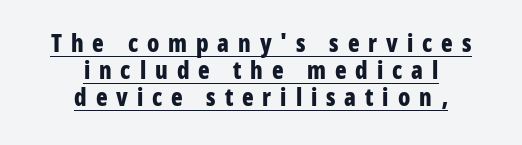
The image shows 24 px bold type, upright; set centered, tight line spacing (1.13x), unusually wide letter spacing (+0.37 em), underlined.
